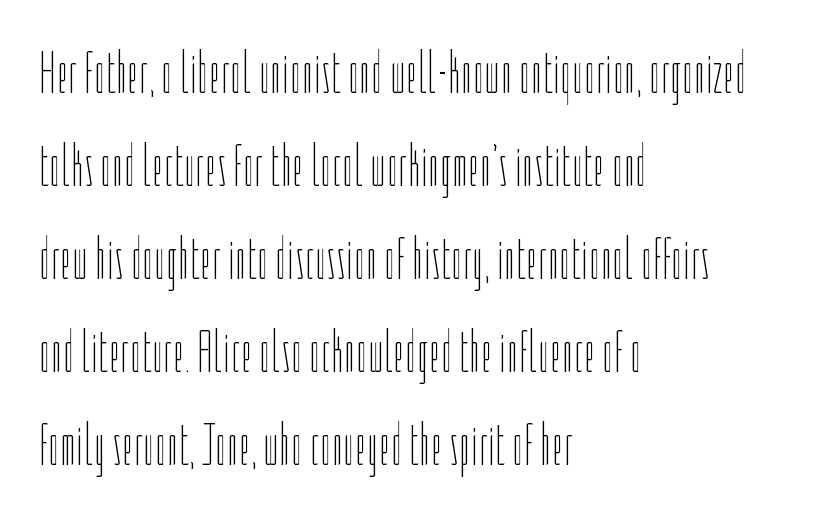
You could not count columns in this text — the font is proportionally spaced. A classic flush-left, rag-right setting is used for this passage. A clean baseline with only descenders dipping below it. This rendering leaves character spacing at its baseline value.
